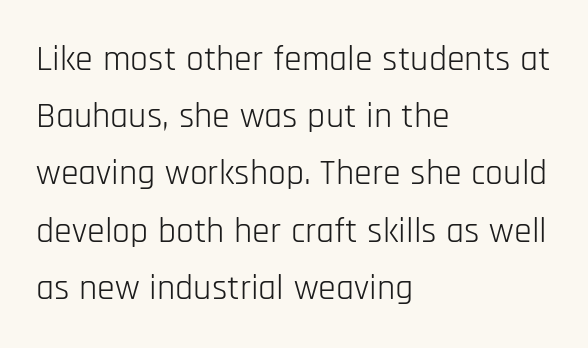
Leading matches the norm, producing a regular column. Honestly, the letter spacing is just normal — you wouldn't notice it. Spacing verdict: proportional, widths tailored to each character. Short and long lines alike share a common starting point at left. Has an underline been added? It has not.
